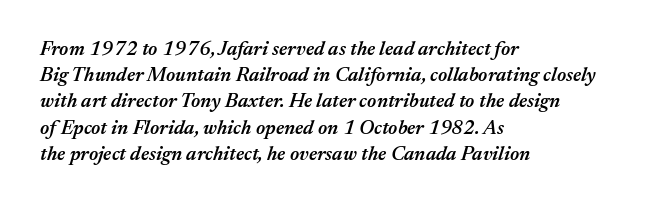
Q: Is the text bold? A: Semi-bold.
Q: Is the text italic (slanted)? A: Yes, it leans right by about 17 degrees.
Q: Is the text underlined? A: No.
Q: How is the paragraph aligned? A: Left-aligned.
Q: Is the spacing between letters normal or unusually wide? A: Normal.
Q: Is the spacing between lines tight, normal or loose? A: Normal.
